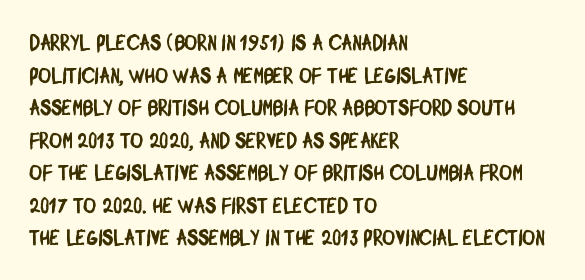
This sample is left-justified, so line endings fall wherever the words run out. Glyph-to-glyph distance matches everyday printed text. Each row of text sits above clean, open space. The space between consecutive lines is moderate.
